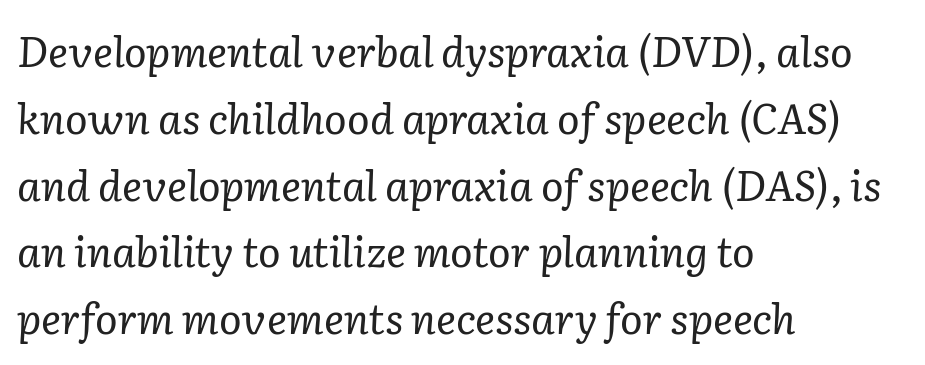
Q: Is the text bold? A: No.
Q: Is the text italic (slanted)? A: Yes, it leans right by about 2 degrees.
Q: Is the typeface a serif or a sans-serif typeface? A: Serif.
Q: Is the text underlined? A: No.
Q: How is the paragraph aligned? A: Left-aligned.
Q: Is the spacing between letters normal or unusually wide? A: Normal.
Q: Is the spacing between lines tight, normal or loose? A: Normal.
Q: Width (condensed, normal, or wide)? A: Normal.
Q: Stroke contrast? A: Low.
Q: x-height? A: Medium.
Q: Monospaced? A: No.
